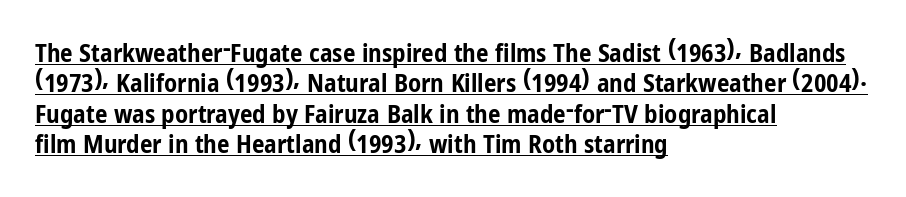
The image shows 25 px bold type, upright; set left-aligned, line spacing 1.22x, normal letter spacing, underlined.
